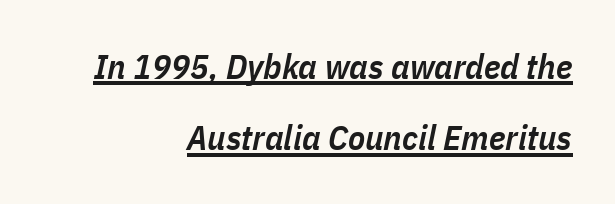
Q: Is the text bold? A: Semi-bold.
Q: Is the text italic (slanted)? A: Yes, it leans right by about 11 degrees.
Q: Is the text underlined? A: Yes.
Q: How is the paragraph aligned? A: Right-aligned.
Q: Is the spacing between letters normal or unusually wide? A: Normal.
Q: Is the spacing between lines tight, normal or loose? A: Loose.
Q: Width (condensed, normal, or wide)? A: Condensed.
Q: Stroke contrast? A: Low.
Q: x-height? A: Medium.
Q: Monospaced? A: No.
